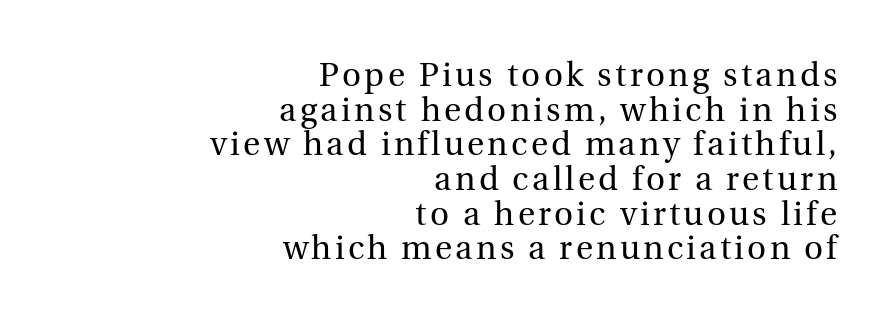
{"serif": "yes", "italic": "no", "bold": "no", "weight": "regular", "width": "normal", "x_height": "medium", "monospaced": "no", "underline": "no", "align": "right", "line_spacing": "tight", "line_spacing_ratio": 1.05, "glyph_px": 33}
